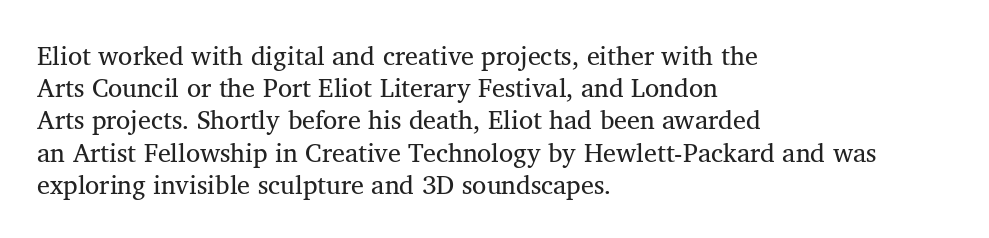
The image shows 26 px text type, upright; set left-aligned, line spacing 1.24x, normal letter spacing, not underlined.
